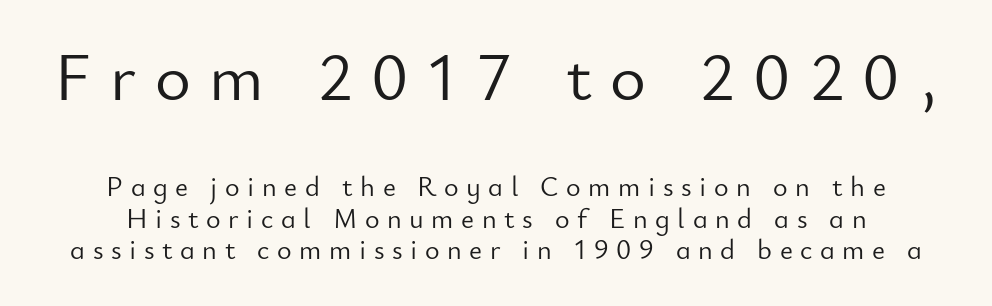
Q: Is the text bold? A: No.
Q: Is the text italic (slanted)? A: No, it is upright.
Q: Is the typeface a serif or a sans-serif typeface? A: Sans-serif.
Q: Is the text underlined? A: No.
Q: How is the paragraph aligned? A: Centered.
Q: Is the spacing between letters normal or unusually wide? A: Unusually wide.
Q: Is the spacing between lines tight, normal or loose? A: Tight.
Q: Which block of text is set in a larger size, the first (top) or the second (bottom)? A: The first (top) one.
Q: Width (condensed, normal, or wide)? A: Normal.
Q: Stroke contrast? A: Low.
Q: x-height? A: Small.
Q: Monospaced? A: No.
